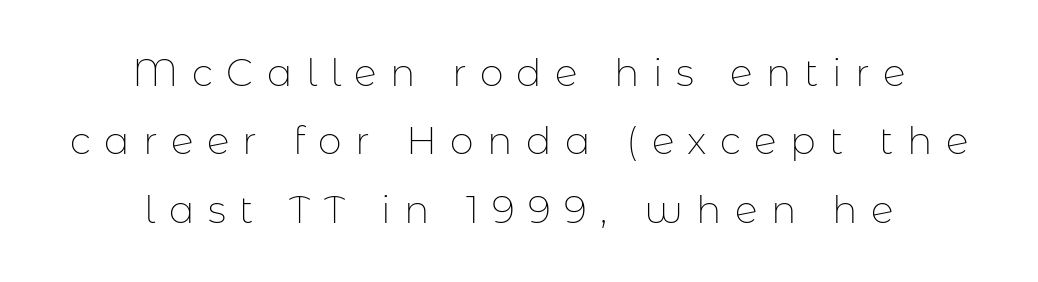
The image shows 38 px thin sans-serif type, upright; set centered, line spacing 1.8x, unusually wide letter spacing (+0.35 em), not underlined; low stroke contrast and a medium x-height.
